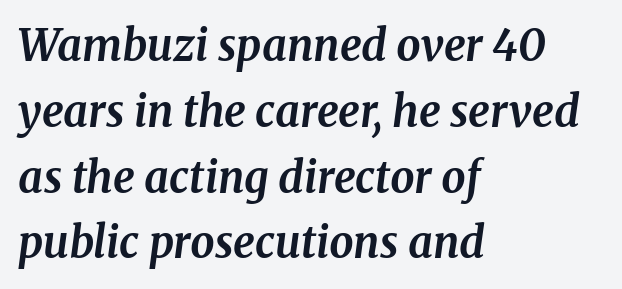
Just letters on the line, the space beneath them empty. Slant detected: the letters are inclined. You can tell from the footed stems that serif type was used. The passage shown is typed in a proportional face where columns would drift. The passage shown has conventional tracking throughout.
